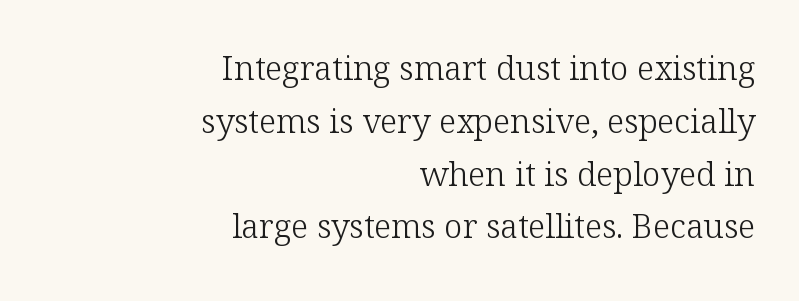
A typesetter would mark this as roman, not italic. What's the leading like? Ordinary, nothing unusual. Looks like regular typesetting: each glyph gets only the width it needs. Does the copy run flush right? Yes — the right margin is perfectly even.
